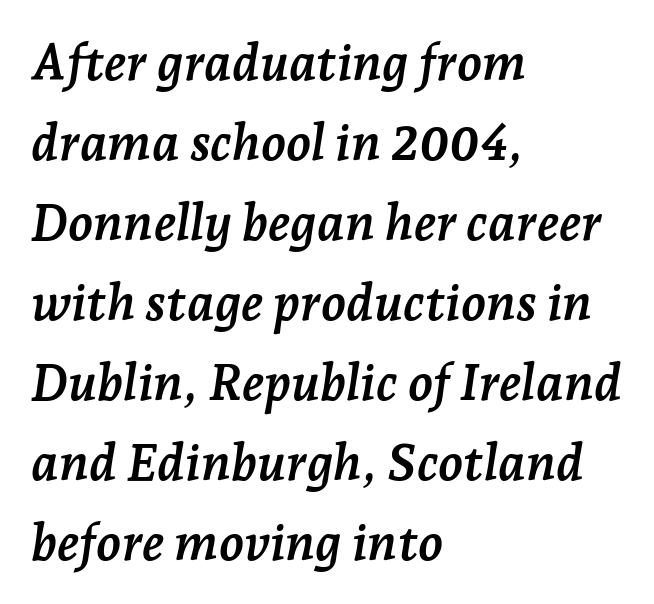
Q: Is the text bold? A: Yes.
Q: Is the text italic (slanted)? A: Yes, it leans right by about 7 degrees.
Q: Is the typeface a serif or a sans-serif typeface? A: Serif.
Q: Is the text underlined? A: No.
Q: How is the paragraph aligned? A: Left-aligned.
Q: Is the spacing between letters normal or unusually wide? A: Normal.
Q: Is the spacing between lines tight, normal or loose? A: Normal.
Q: Width (condensed, normal, or wide)? A: Normal.
Q: Stroke contrast? A: Low.
Q: x-height? A: Medium.
Q: Monospaced? A: No.
